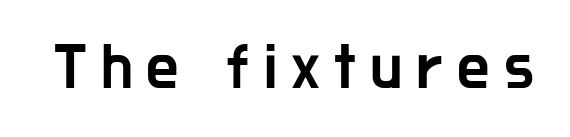
The image shows 64 px condensed sans-serif type, upright; set unusually wide letter spacing (+0.22 em), not underlined; low stroke contrast and a medium x-height.
